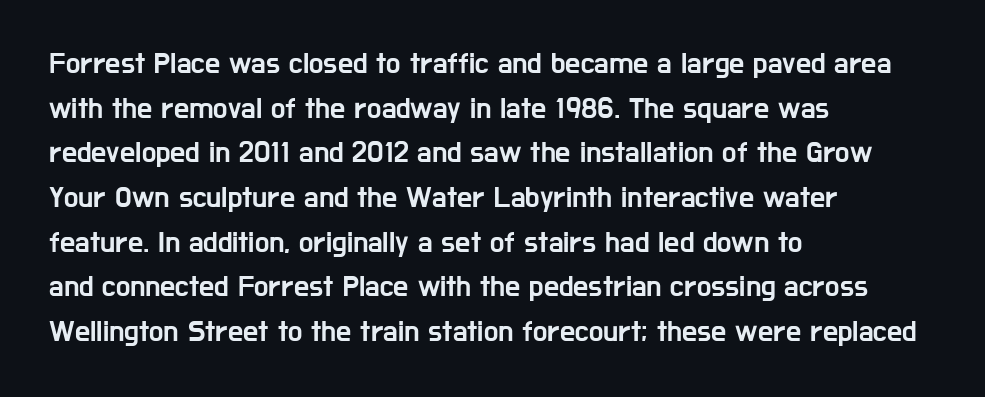
The image shows 30 px condensed sans-serif type, upright; set left-aligned, normal line spacing (1.49x), normal letter spacing, not underlined; low stroke contrast and a medium x-height.
